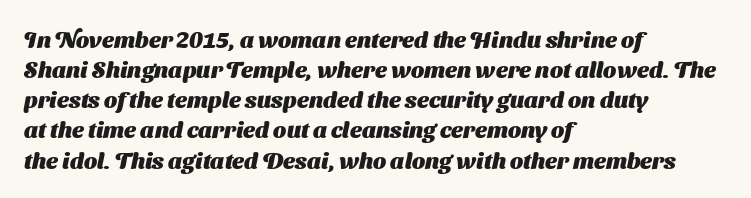
{"bold": "yes", "underline": "no", "align": "left", "line_spacing": "normal", "line_spacing_ratio": 1.31, "letter_spacing": "normal", "letter_spacing_em": 0.0, "glyph_px": 23}
